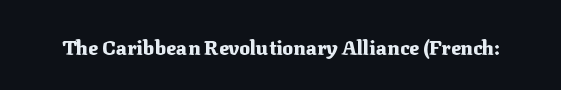
{"italic": "no", "bold": "yes", "underline": "no", "letter_spacing": "normal", "letter_spacing_em": 0.0, "glyph_px": 20}
